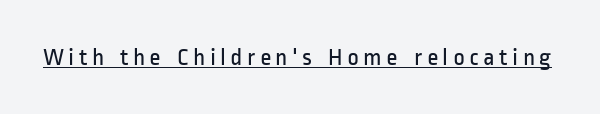
Stems here are at most as thick as an everyday book face. The specimen reads as upright at a glance. Underlining? Definitely there.
